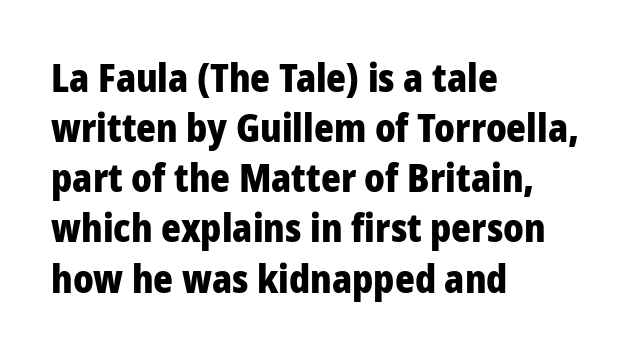
Typeset ragged right — the left edge is the straight one. Does the leading feel generous? No, just average. Strokes here are thick enough to call this a true bold. The passage shown is typed in a proportional face where columns would drift.
